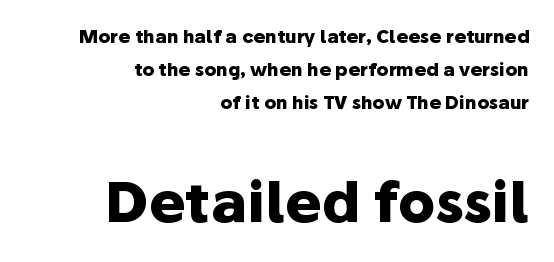
If you drew a ruler down the right edge, every line would touch it. The axis of the letterforms is exactly vertical. The passage shown begins with its smaller block and ends with its larger one. Each letter keeps its own natural width here, so spacing adapts to shape. Descenders are the only things crossing below the line. Classification — sans serif.
